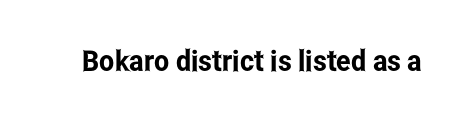
A typesetter would mark this as roman, not italic. The type is set solid horizontally, with unmodified tracking. Plain, unruled lines of type. The passage shown is typeset with a sans-serif family.
